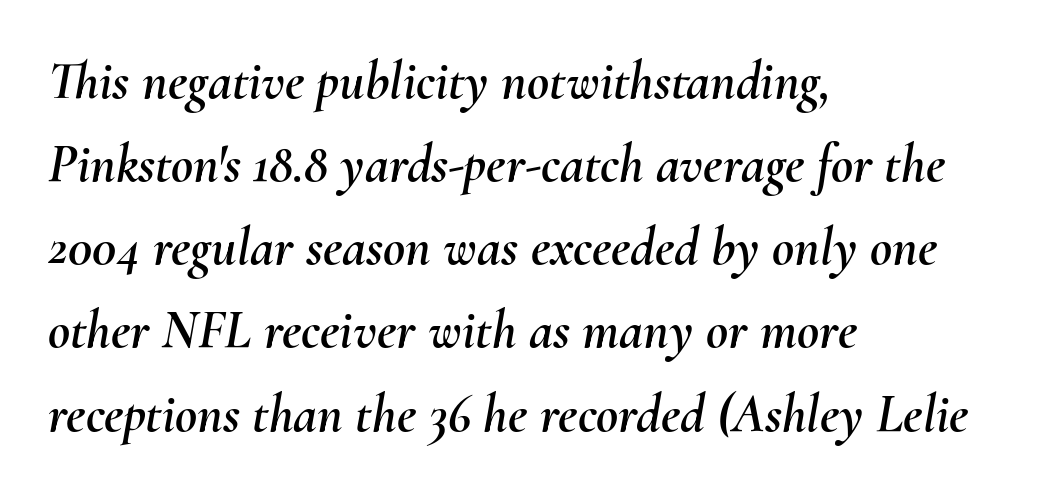
Proportional: the letters do not fall into vertical columns. The space beneath each line is pristine and unruled. A student would call this left alignment; a typographer would say flush left, rag right. Compared with typical body copy, the letter spacing here is the same. Quick note: interline space is typical.
